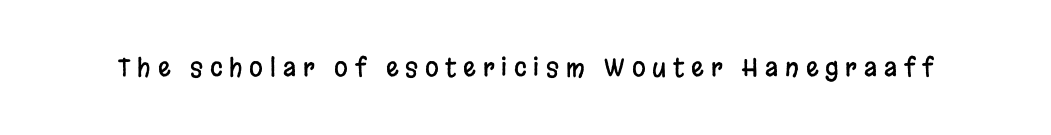
The image shows 25 px text type, upright; set unusually wide letter spacing (+0.27 em), not underlined.
